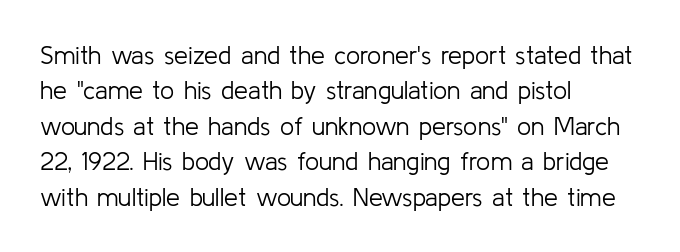
Q: Is the text bold? A: No.
Q: Is the text italic (slanted)? A: No, it is upright.
Q: Is the text underlined? A: No.
Q: How is the paragraph aligned? A: Left-aligned.
Q: Is the spacing between letters normal or unusually wide? A: Normal.
Q: Is the spacing between lines tight, normal or loose? A: Normal.
